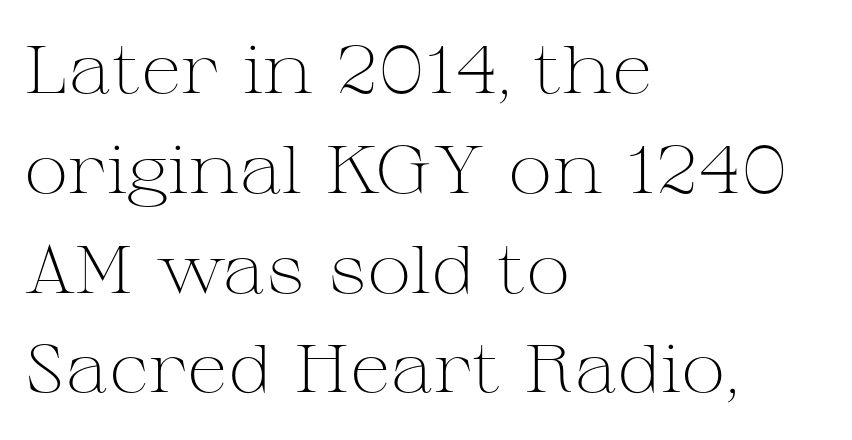
Q: Is the text bold? A: No.
Q: Is the text italic (slanted)? A: No, it is upright.
Q: Is the typeface a serif or a sans-serif typeface? A: Serif.
Q: Is the text underlined? A: No.
Q: How is the paragraph aligned? A: Left-aligned.
Q: Is the spacing between letters normal or unusually wide? A: Normal.
Q: Is the spacing between lines tight, normal or loose? A: Normal.
Q: Width (condensed, normal, or wide)? A: Wide.
Q: Stroke contrast? A: Medium.
Q: x-height? A: Medium.
Q: Monospaced? A: No.
